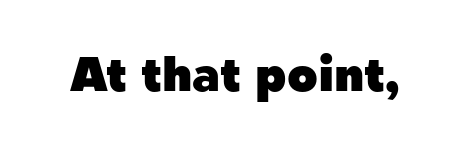
{"serif": "no", "italic": "no", "bold": "yes", "weight": "heavy", "width": "normal", "stroke_contrast": "low", "x_height": "medium", "monospaced": "no", "underline": "no", "letter_spacing": "normal", "letter_spacing_em": 0.0, "glyph_px": 47}
